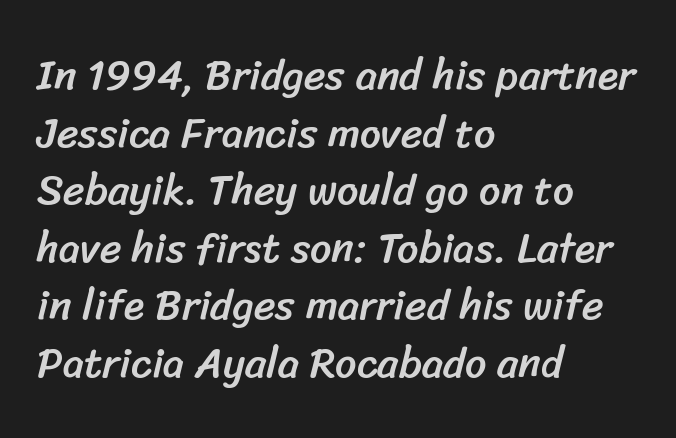
{"serif": "no", "width": "normal", "stroke_contrast": "low", "x_height": "medium", "monospaced": "no", "underline": "no", "align": "left", "line_spacing": "normal", "line_spacing_ratio": 1.37, "letter_spacing": "normal", "letter_spacing_em": 0.0, "glyph_px": 42}
